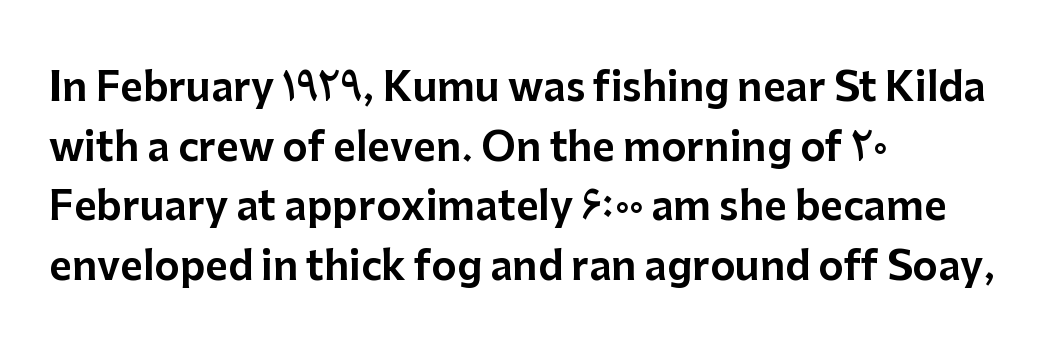
{"serif": "no", "italic": "no", "width": "normal", "stroke_contrast": "low", "x_height": "medium", "monospaced": "no", "underline": "no", "align": "left", "line_spacing": "normal", "line_spacing_ratio": 1.53, "letter_spacing": "normal", "letter_spacing_em": 0.0, "glyph_px": 39}
